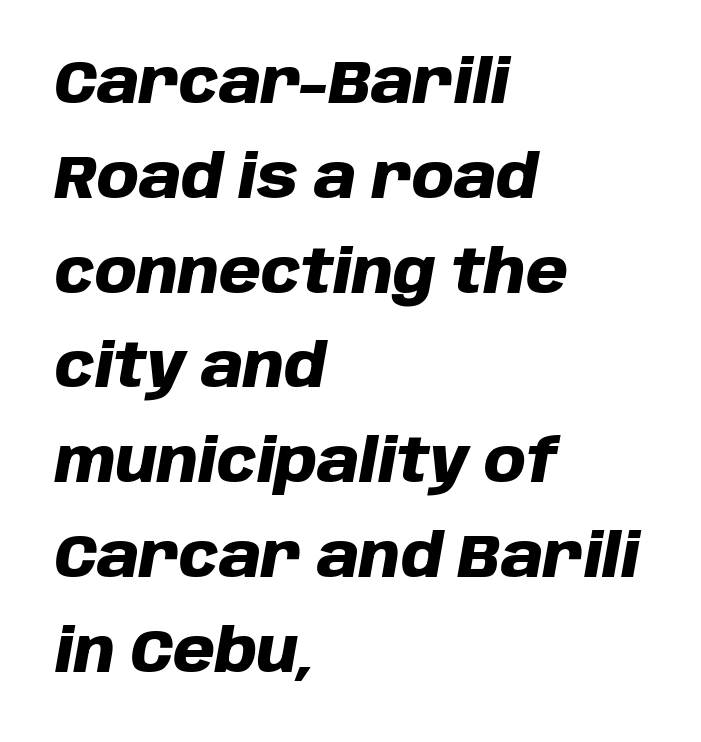
The image shows 60 px heavy type, italic (leaning right); set left-aligned, normal line spacing (1.58x), normal letter spacing, not underlined; low stroke contrast and a large x-height.
